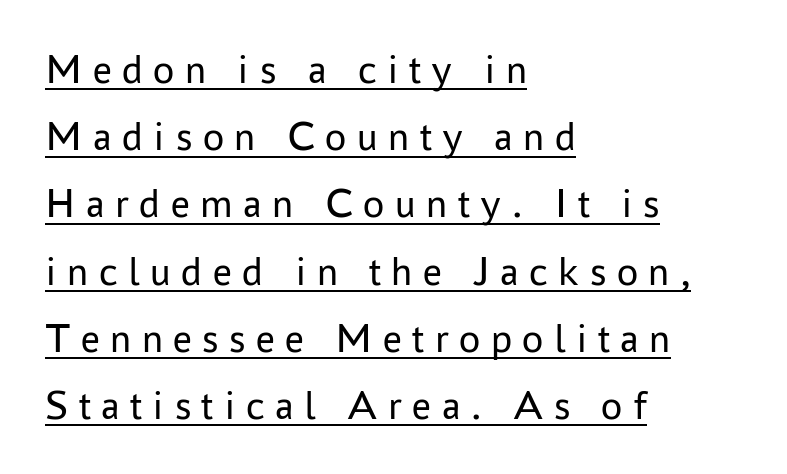
Q: Is the text bold? A: No.
Q: Is the text italic (slanted)? A: No, it is upright.
Q: Is the typeface a serif or a sans-serif typeface? A: Sans-serif.
Q: Is the text underlined? A: Yes.
Q: How is the paragraph aligned? A: Left-aligned.
Q: Is the spacing between letters normal or unusually wide? A: Unusually wide.
Q: Is the spacing between lines tight, normal or loose? A: Normal.
Q: Width (condensed, normal, or wide)? A: Normal.
Q: Stroke contrast? A: Low.
Q: x-height? A: Medium.
Q: Monospaced? A: No.
